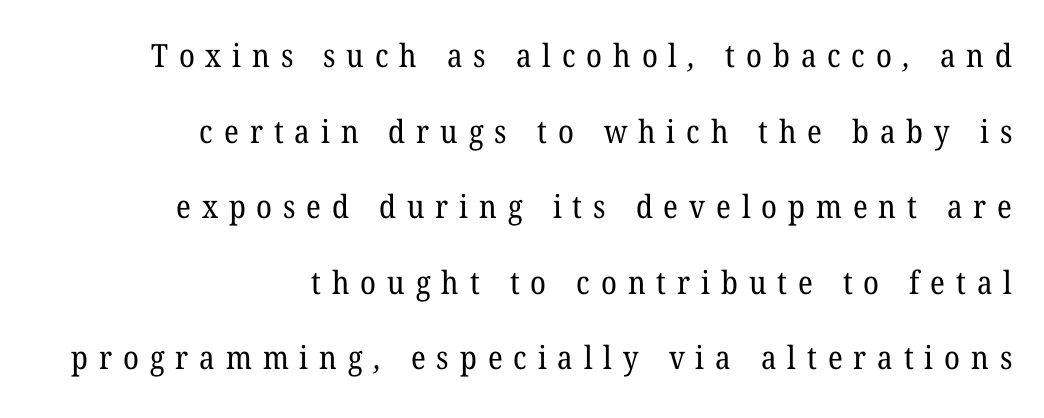
The image shows 32 px regular-weight serif type; set right-aligned, loose line spacing (2.36x), unusually wide letter spacing (+0.34 em), not underlined; low stroke contrast and a medium x-height.
